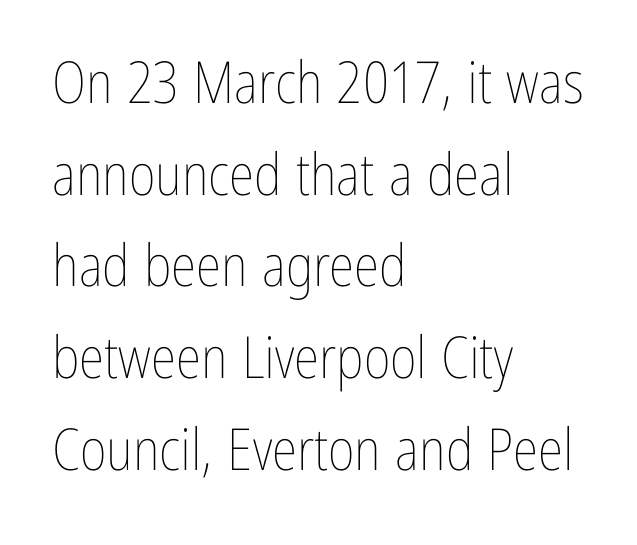
Q: Is the text bold? A: No.
Q: Is the text italic (slanted)? A: No, it is upright.
Q: Is the text underlined? A: No.
Q: How is the paragraph aligned? A: Left-aligned.
Q: Is the spacing between letters normal or unusually wide? A: Normal.
Q: Is the spacing between lines tight, normal or loose? A: Normal.
Q: Width (condensed, normal, or wide)? A: Condensed.
Q: Stroke contrast? A: Low.
Q: x-height? A: Medium.
Q: Monospaced? A: No.
